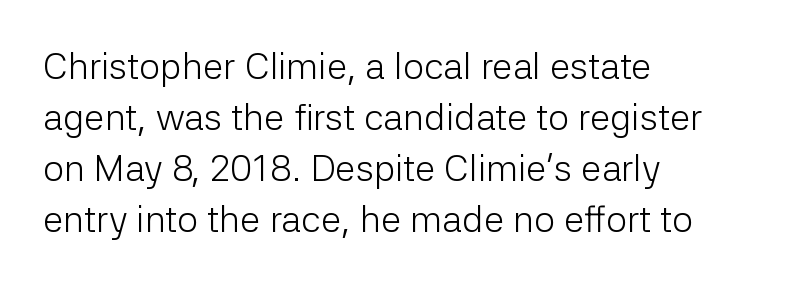
{"serif": "no", "italic": "no", "bold": "no", "weight": "light", "width": "normal", "stroke_contrast": "low", "x_height": "medium", "monospaced": "no", "underline": "no", "align": "left", "line_spacing": "normal", "line_spacing_ratio": 1.38, "letter_spacing": "normal", "letter_spacing_em": 0.0, "glyph_px": 37}
